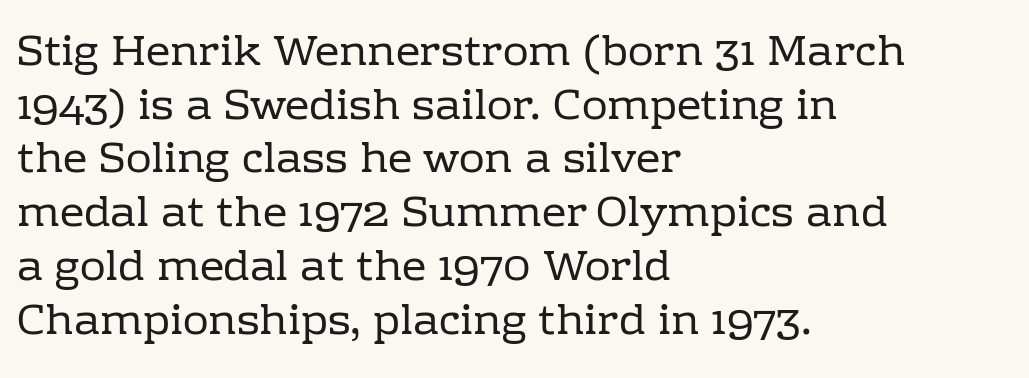
Q: Is the text bold? A: No.
Q: Is the text italic (slanted)? A: No, it is upright.
Q: Is the typeface a serif or a sans-serif typeface? A: Serif.
Q: Is the text underlined? A: No.
Q: How is the paragraph aligned? A: Left-aligned.
Q: Is the spacing between letters normal or unusually wide? A: Normal.
Q: Is the spacing between lines tight, normal or loose? A: Normal.
Q: Width (condensed, normal, or wide)? A: Normal.
Q: Stroke contrast? A: Low.
Q: x-height? A: Medium.
Q: Monospaced? A: No.
